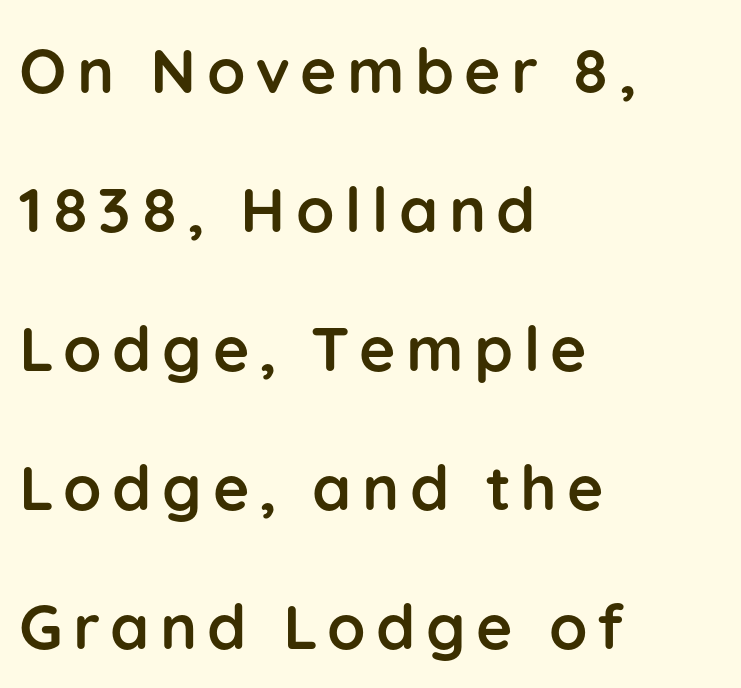
The image shows 62 px semibold sans-serif type, upright; set left-aligned, loose line spacing (2.24x), not underlined; low stroke contrast and a medium x-height.
